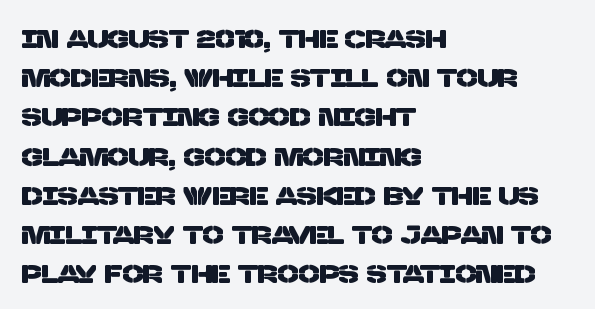
Q: Is the text underlined? A: No.
Q: How is the paragraph aligned? A: Left-aligned.
Q: Is the spacing between letters normal or unusually wide? A: Normal.
Q: Is the spacing between lines tight, normal or loose? A: Normal.
